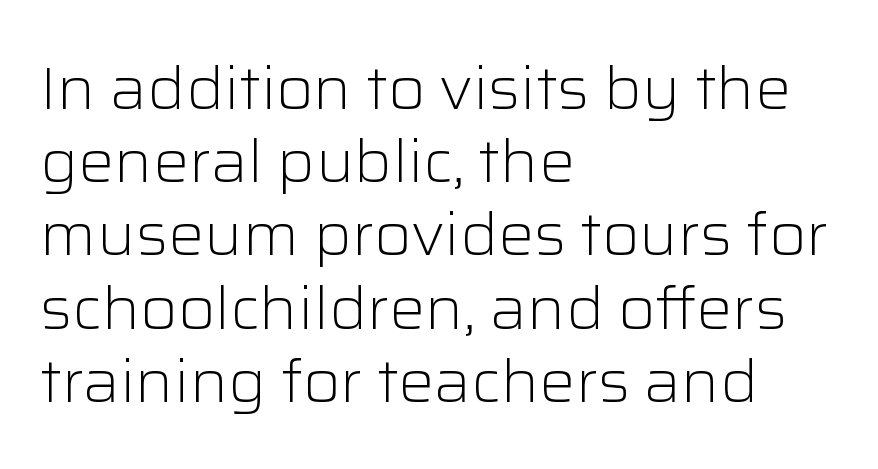
{"serif": "no", "italic": "no", "bold": "no", "weight": "light", "width": "normal", "stroke_contrast": "low", "x_height": "medium", "monospaced": "no", "underline": "no", "align": "left", "line_spacing_ratio": 1.22, "letter_spacing": "normal", "letter_spacing_em": 0.0, "glyph_px": 60}
